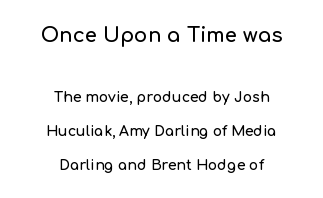
{"italic": "no", "underline": "no", "align": "center", "line_spacing": "loose", "line_spacing_ratio": 2.43, "letter_spacing": "normal", "letter_spacing_em": 0.0, "larger_block": "first", "size_ratio": 1.43, "glyph_px": 20}
